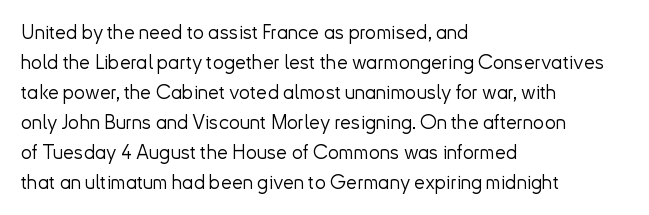
{"italic": "no", "bold": "no", "underline": "no", "align": "left", "line_spacing": "normal", "line_spacing_ratio": 1.5, "letter_spacing": "normal", "letter_spacing_em": 0.0, "glyph_px": 20}
